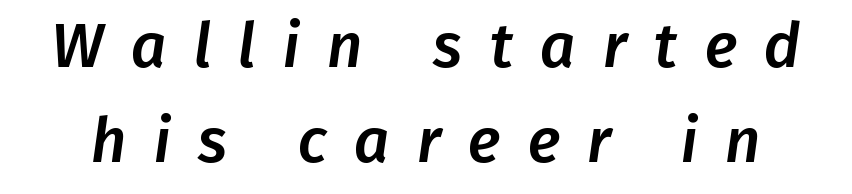
{"serif": "no", "width": "normal", "stroke_contrast": "low", "x_height": "medium", "monospaced": "no", "underline": "no", "line_spacing": "normal", "line_spacing_ratio": 1.53, "letter_spacing": "wide", "letter_spacing_em": 0.44, "glyph_px": 62}
